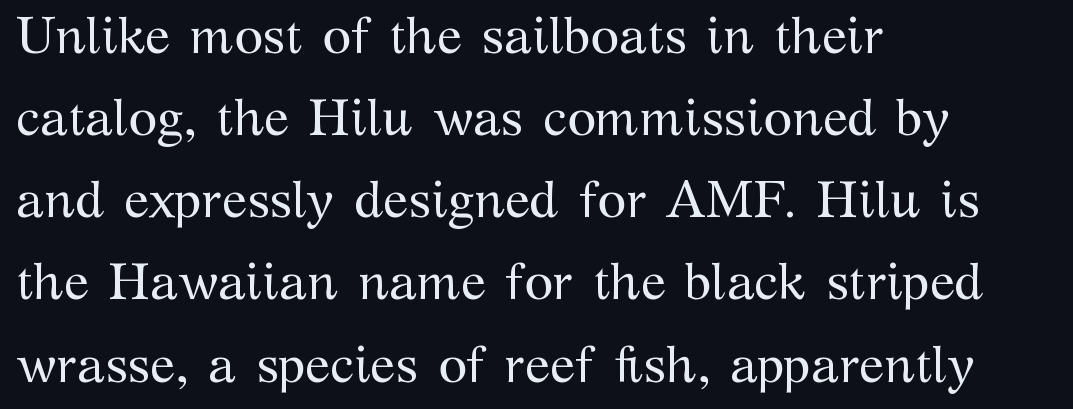
If you drew a line through each stem, it would be perfectly vertical. The letters advance in unequal steps, a hallmark of proportional type. Lines of text with bare space underneath. These lines stack with their left ends in a neat column. Classification — serif. Default kerning and tracking; the words read as compact shapes.
